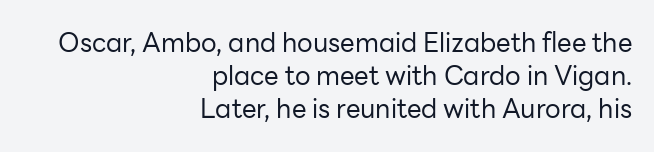
Q: Is the text bold? A: No.
Q: Is the text italic (slanted)? A: No, it is upright.
Q: Is the text underlined? A: No.
Q: How is the paragraph aligned? A: Right-aligned.
Q: Is the spacing between letters normal or unusually wide? A: Normal.
Q: Is the spacing between lines tight, normal or loose? A: Normal.
